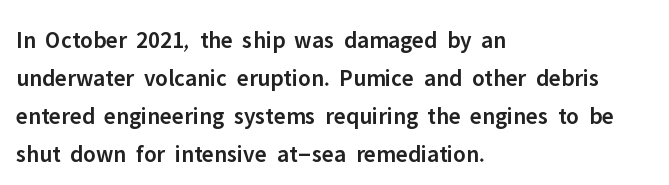
The image shows 24 px text type, upright; set left-aligned, normal line spacing (1.59x), normal letter spacing, not underlined.
